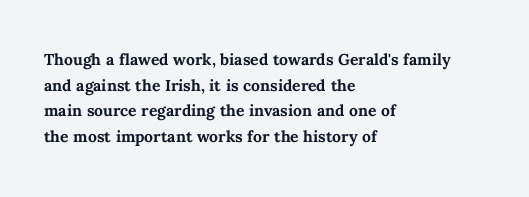
Is there any slant? The stems are plumb. The zone under the glyphs is completely vacant. Caption: bold face, heavy strokes. Each word holds together tightly as a unit, with standard inter-letter gaps. Does the copy run flush right? No — it runs flush left.
